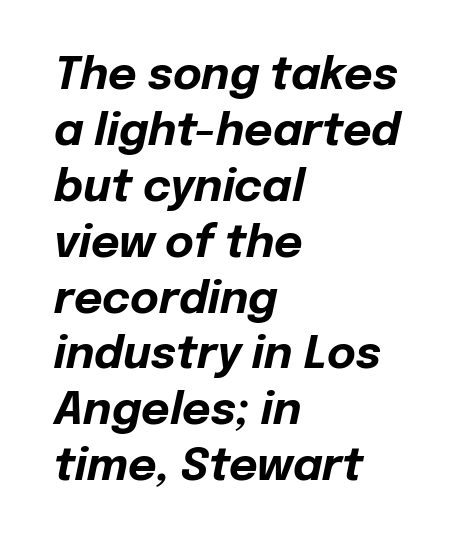
The image shows 44 px bold type, italic (leaning right); set left-aligned, normal line spacing (1.27x), normal letter spacing, not underlined; low stroke contrast and a medium x-height.
